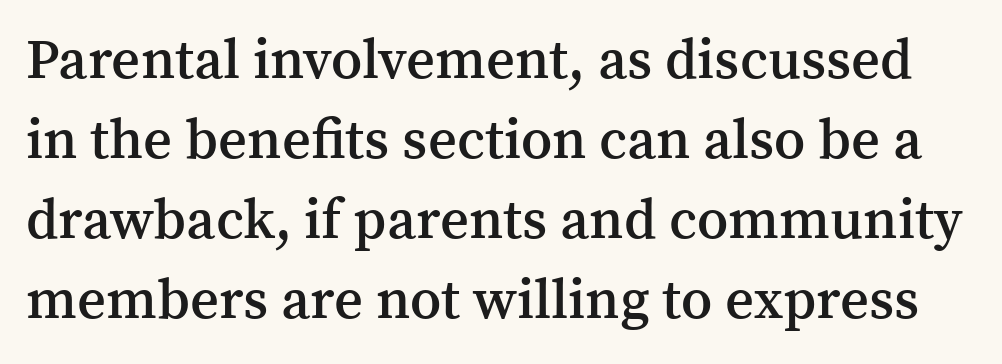
Q: Is the text bold? A: Semi-bold.
Q: Is the text italic (slanted)? A: No, it is upright.
Q: Is the typeface a serif or a sans-serif typeface? A: Serif.
Q: Is the text underlined? A: No.
Q: Is the spacing between letters normal or unusually wide? A: Normal.
Q: Is the spacing between lines tight, normal or loose? A: Normal.
Q: Width (condensed, normal, or wide)? A: Normal.
Q: Stroke contrast? A: Medium.
Q: x-height? A: Medium.
Q: Monospaced? A: No.
